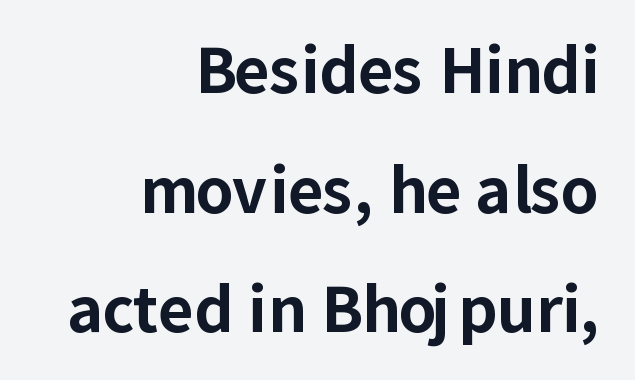
The image shows 61 px bold sans-serif type, upright; set right-aligned, loose line spacing (1.96x), normal letter spacing, not underlined; low stroke contrast and a medium x-height.
